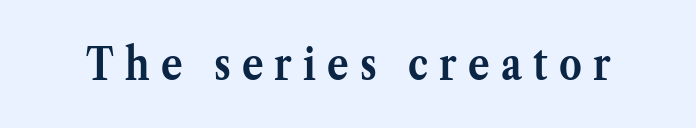
The image shows 45 px semibold serif type, upright; set unusually wide letter spacing (+0.25 em), not underlined; medium stroke contrast and a medium x-height.
